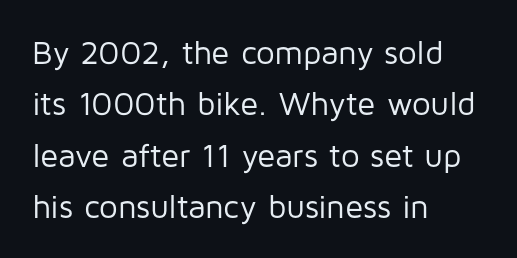
{"serif": "no", "italic": "no", "bold": "no", "weight": "regular", "width": "normal", "stroke_contrast": "low", "x_height": "medium", "monospaced": "no", "underline": "no", "align": "left", "line_spacing": "normal", "line_spacing_ratio": 1.56, "letter_spacing": "normal", "letter_spacing_em": 0.0, "glyph_px": 33}
